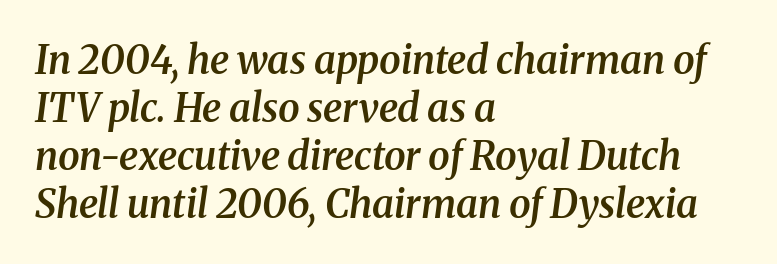
The image shows 39 px semibold serif type, italic (leaning right); set left-aligned, line spacing 1.23x, normal letter spacing, not underlined; medium stroke contrast and a medium x-height.
